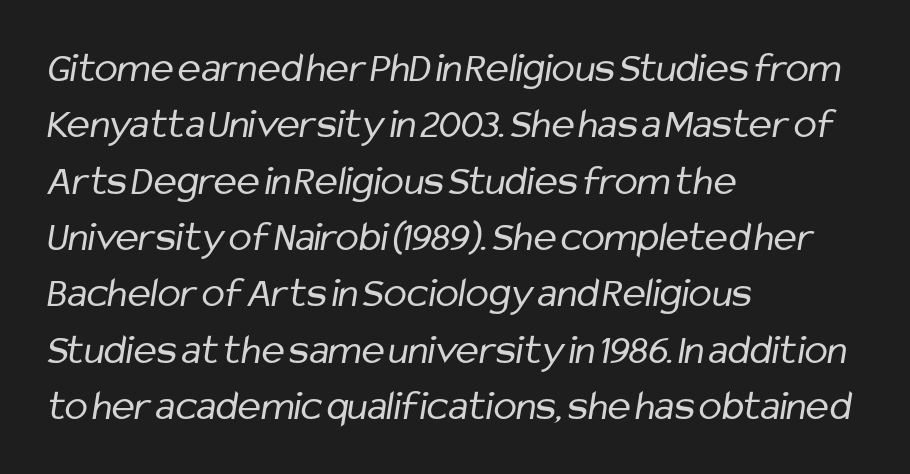
Q: Is the text bold? A: No.
Q: Is the typeface a serif or a sans-serif typeface? A: Sans-serif.
Q: Is the text underlined? A: No.
Q: How is the paragraph aligned? A: Left-aligned.
Q: Is the spacing between letters normal or unusually wide? A: Normal.
Q: Is the spacing between lines tight, normal or loose? A: Normal.
Q: Width (condensed, normal, or wide)? A: Condensed.
Q: Stroke contrast? A: Low.
Q: x-height? A: Medium.
Q: Monospaced? A: No.
